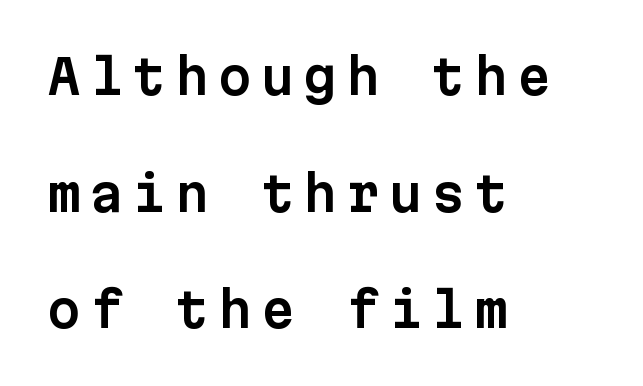
The image shows 48 px sans-serif type, upright, monospaced; set left-aligned, loose line spacing (2.43x), not underlined; low stroke contrast and a medium x-height.
